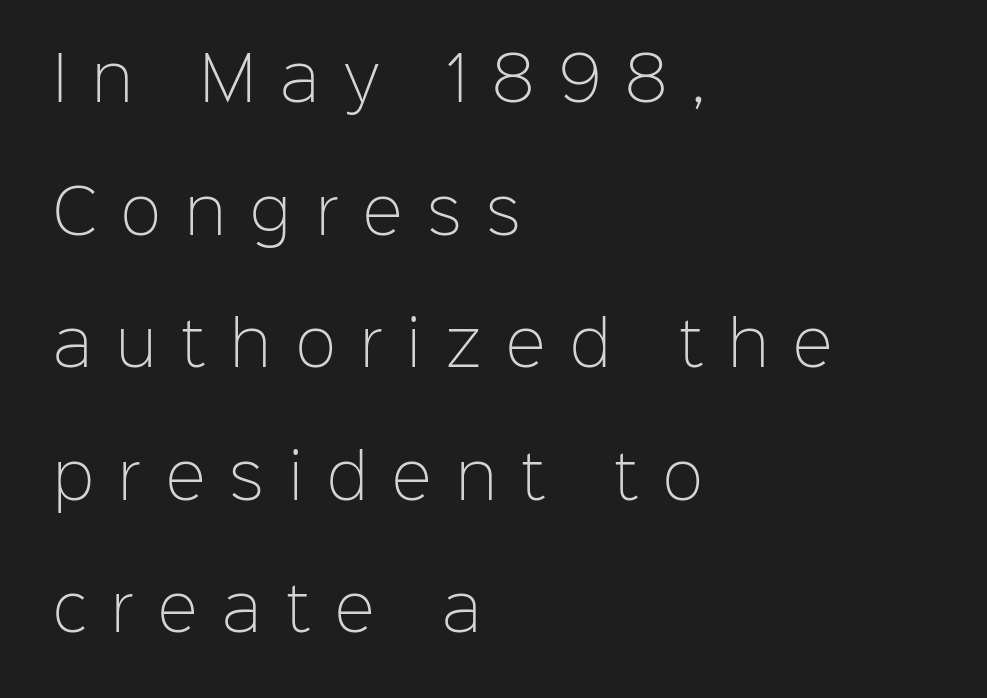
A typesetter would call this heavily tracked-out type. The face used here is proportionally spaced, like ordinary book or web type. Visually the block forms a straight wall on the left and a jagged coastline on the right. This block would shrink considerably if given ordinary leading; it's expanded now. The specimen reads as upright at a glance. Nothing heavy about these letters — not bold at all.
